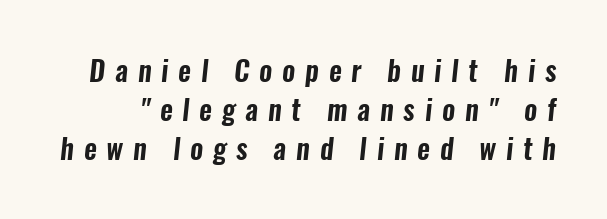
{"serif": "no", "width": "condensed", "stroke_contrast": "low", "x_height": "medium", "monospaced": "no", "underline": "no", "line_spacing": "normal", "line_spacing_ratio": 1.39, "letter_spacing": "wide", "letter_spacing_em": 0.35, "glyph_px": 28}
